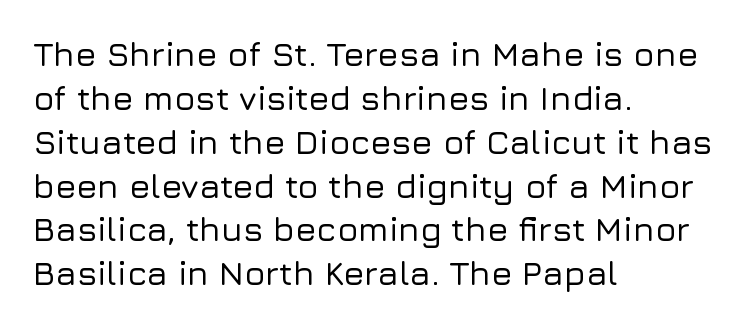
{"serif": "no", "italic": "no", "width": "normal", "stroke_contrast": "low", "x_height": "medium", "monospaced": "no", "underline": "no", "align": "left", "line_spacing": "normal", "line_spacing_ratio": 1.29, "letter_spacing": "normal", "letter_spacing_em": 0.0, "glyph_px": 34}
